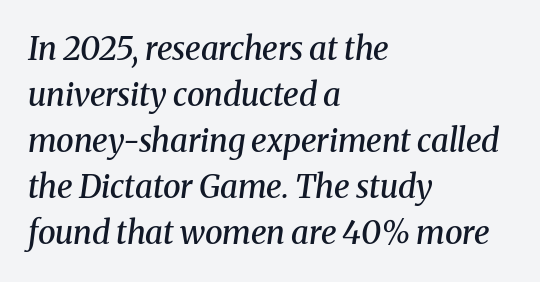
The image shows 32 px semibold serif type, italic (leaning right); set left-aligned, normal line spacing (1.44x), normal letter spacing, not underlined; medium stroke contrast and a medium x-height.
